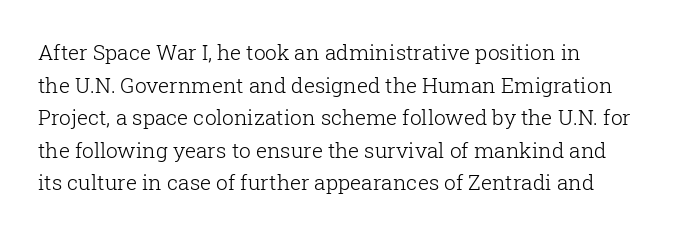
Q: Is the text bold? A: No.
Q: Is the text italic (slanted)? A: No, it is upright.
Q: Is the text underlined? A: No.
Q: How is the paragraph aligned? A: Left-aligned.
Q: Is the spacing between letters normal or unusually wide? A: Normal.
Q: Is the spacing between lines tight, normal or loose? A: Normal.
